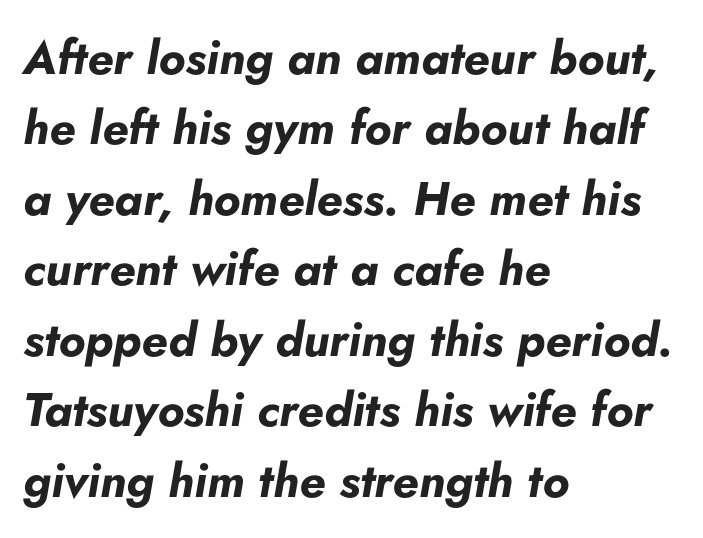
The image shows 47 px bold type, italic (leaning right); set left-aligned, normal line spacing (1.5x), normal letter spacing, not underlined; low stroke contrast and a small x-height.
